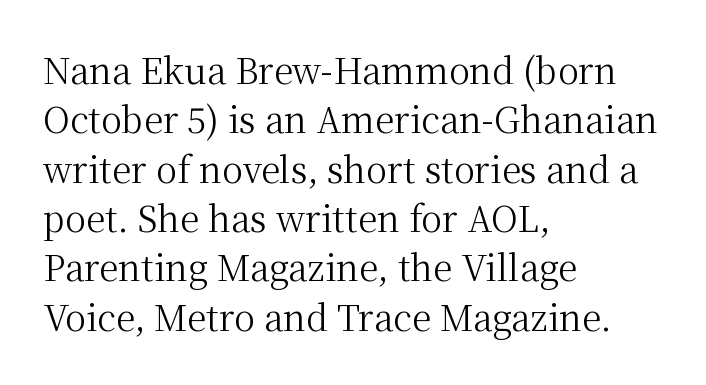
Q: Is the text bold? A: No.
Q: Is the text italic (slanted)? A: No, it is upright.
Q: Is the typeface a serif or a sans-serif typeface? A: Serif.
Q: Is the text underlined? A: No.
Q: How is the paragraph aligned? A: Left-aligned.
Q: Is the spacing between letters normal or unusually wide? A: Normal.
Q: Is the spacing between lines tight, normal or loose? A: Normal.
Q: Width (condensed, normal, or wide)? A: Normal.
Q: Stroke contrast? A: Medium.
Q: x-height? A: Medium.
Q: Monospaced? A: No.
